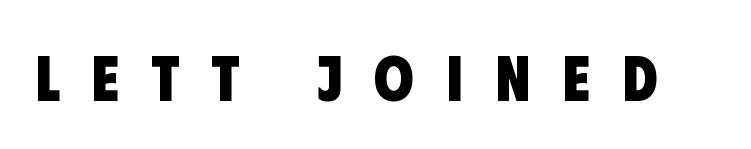
Q: Is the text bold? A: Yes.
Q: Is the typeface a serif or a sans-serif typeface? A: Sans-serif.
Q: Is the text underlined? A: No.
Q: Is the spacing between letters normal or unusually wide? A: Unusually wide.
Q: Width (condensed, normal, or wide)? A: Condensed.
Q: Stroke contrast? A: Low.
Q: x-height? A: Large.
Q: Monospaced? A: No.
